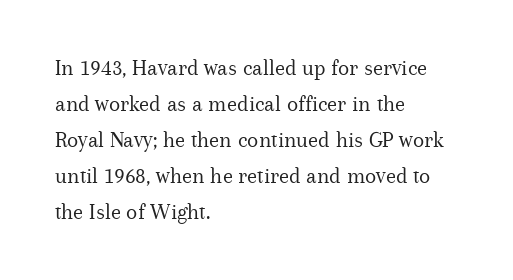
The foot of each line stays bare and open. It's the straight-up-and-down kind of type. The gaps between neighbouring characters are ordinary and unremarkable. A normal amount of white space separates one row of letters from the next. Typeset ragged right — the left edge is the straight one. Is the stroke heavy? The answer is a plain regular-or-lighter.
